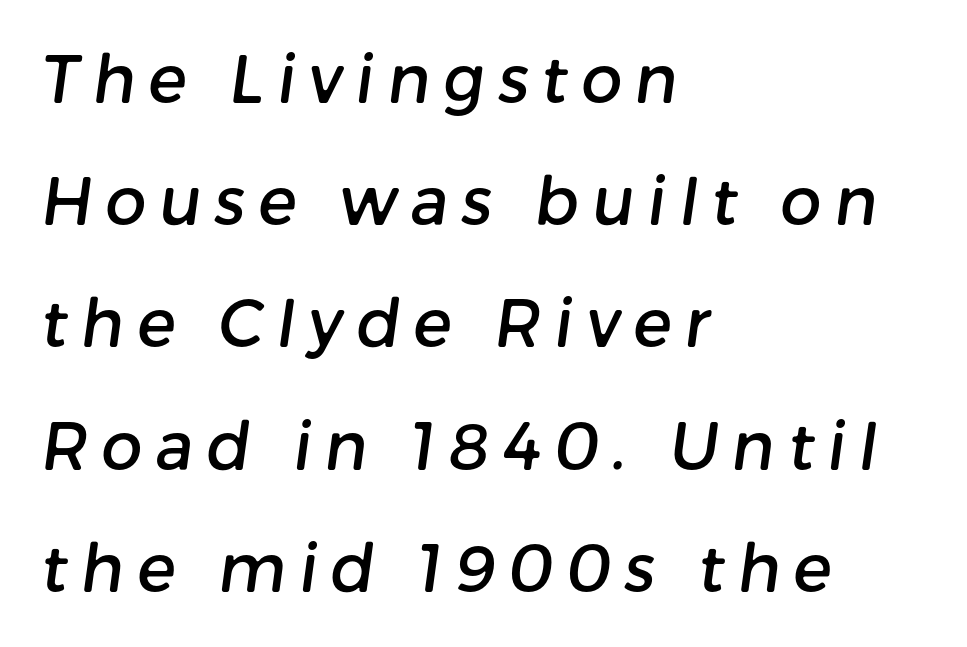
Q: Is the typeface a serif or a sans-serif typeface? A: Sans-serif.
Q: Is the text underlined? A: No.
Q: How is the paragraph aligned? A: Left-aligned.
Q: Is the spacing between letters normal or unusually wide? A: Unusually wide.
Q: Width (condensed, normal, or wide)? A: Normal.
Q: Stroke contrast? A: Low.
Q: x-height? A: Medium.
Q: Monospaced? A: No.
